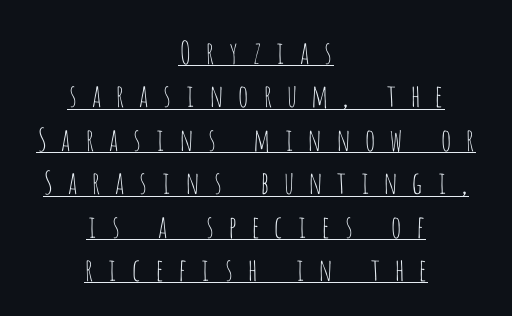
The image shows 31 px thin, condensed sans-serif type, upright; set centered, normal line spacing (1.4x), unusually wide letter spacing (+0.42 em), underlined; low stroke contrast and a large x-height.
